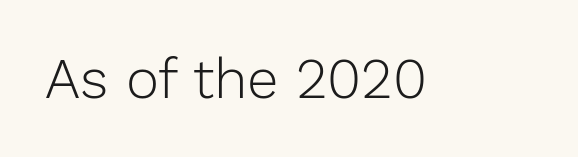
The image shows 56 px light sans-serif type, upright; set normal letter spacing, not underlined; low stroke contrast and a medium x-height.
